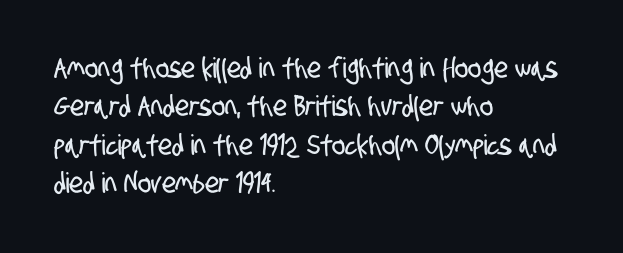
{"serif": "no", "width": "condensed", "stroke_contrast": "low", "x_height": "large", "monospaced": "no", "underline": "no", "align": "left", "line_spacing": "normal", "line_spacing_ratio": 1.37, "letter_spacing": "normal", "letter_spacing_em": 0.0, "glyph_px": 28}
